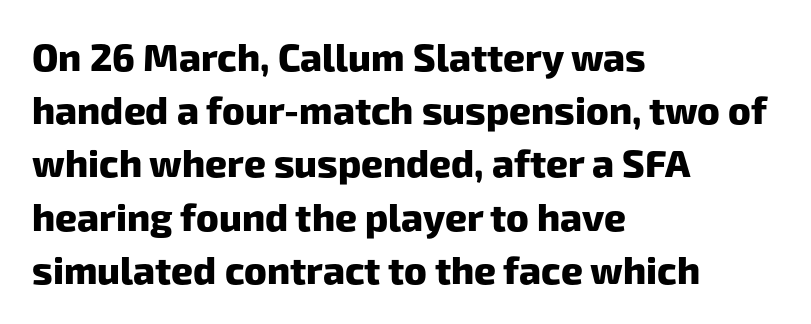
The rendering shows plain stroke endings on the letterforms — a sans-serif design. Do the characters align in a grid? No, the font is proportional. The space directly below the letters is spotless. The type is set solid horizontally, with unmodified tracking. The designer left line spacing at the default.
